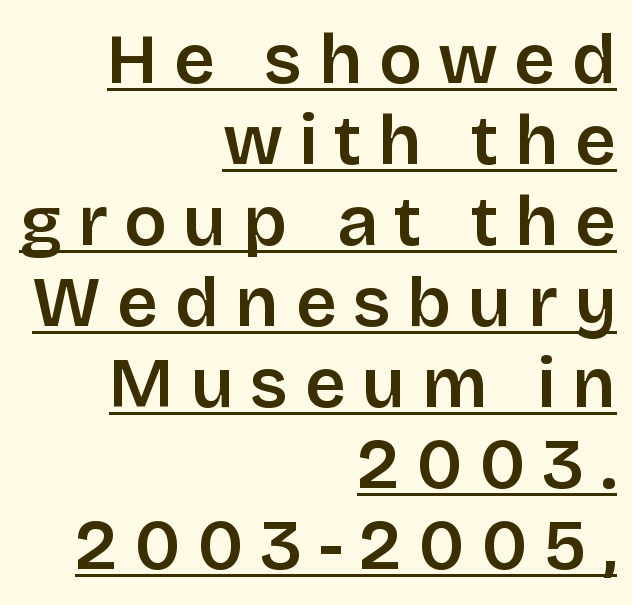
This is the regular roman posture of the typeface. All the whitespace from short lines collects on the left. The letters advance in unequal steps, a hallmark of proportional type. This is sans-serif lettering, the kind often seen on screens and signage. Look at the tracking — it's clearly loosened, letters drifting apart. Leading: reduced.
